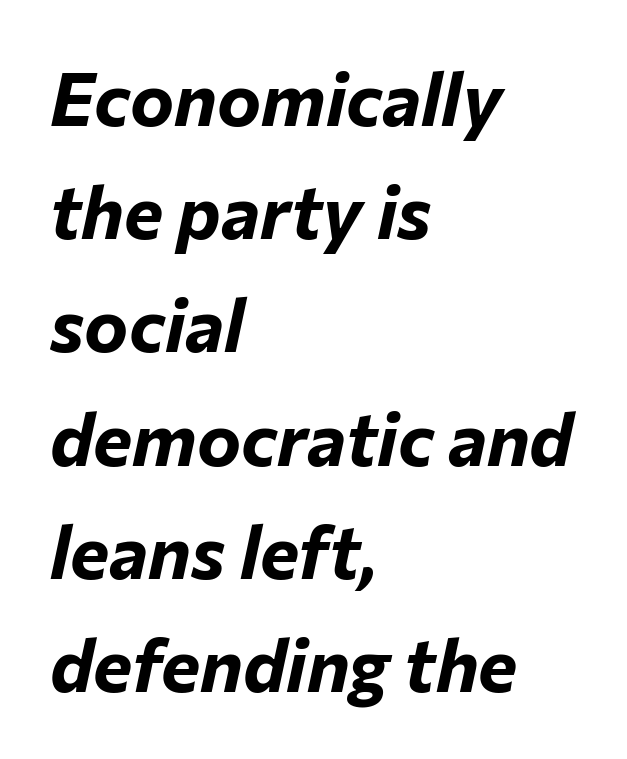
Which margin do the lines hug? The left one — the right edge is uneven. Line spacing here is normal. The glyphs look as if they've been sheared to an angle. Descenders hang freely into open space.
